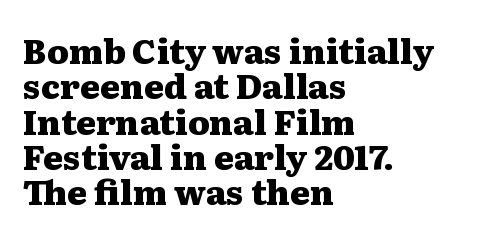
Q: Is the text bold? A: Yes.
Q: Is the text italic (slanted)? A: No, it is upright.
Q: Is the typeface a serif or a sans-serif typeface? A: Serif.
Q: Is the text underlined? A: No.
Q: How is the paragraph aligned? A: Left-aligned.
Q: Is the spacing between letters normal or unusually wide? A: Normal.
Q: Is the spacing between lines tight, normal or loose? A: Tight.
Q: Width (condensed, normal, or wide)? A: Wide.
Q: Stroke contrast? A: Medium.
Q: x-height? A: Medium.
Q: Monospaced? A: No.
